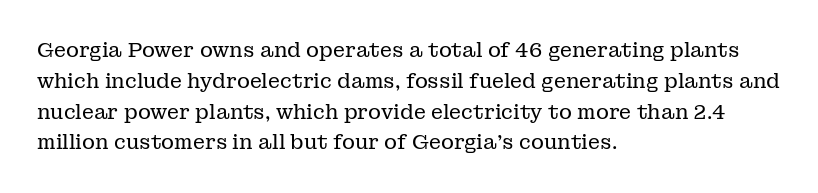
Unmarked baselines from the first word to the last. Between one letter and the next there's only the usual sliver of space. Left-aligned paragraph, ragged on the right. Compared with typical paragraphs, the rows here are spaced about the same. It's the straight-up-and-down kind of type.
